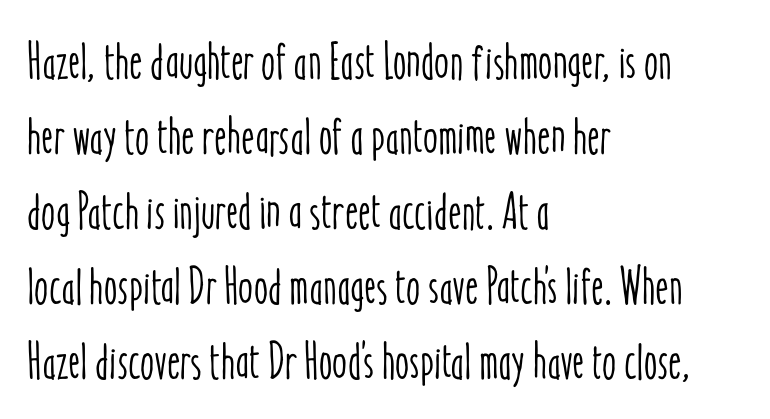
The image shows 51 px condensed type, upright; set left-aligned, normal line spacing (1.47x), normal letter spacing, not underlined; low stroke contrast and a medium x-height.
